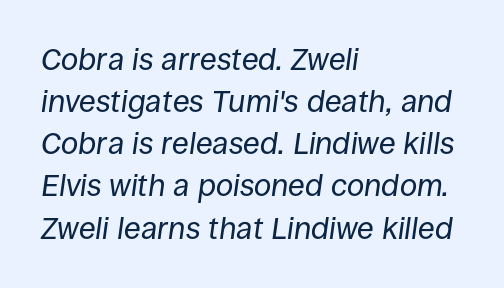
Q: Is the text bold? A: No.
Q: Is the text italic (slanted)? A: Yes, it leans right by about 8 degrees.
Q: Is the text underlined? A: No.
Q: How is the paragraph aligned? A: Left-aligned.
Q: Is the spacing between letters normal or unusually wide? A: Normal.
Q: Is the spacing between lines tight, normal or loose? A: Normal.
Q: Width (condensed, normal, or wide)? A: Normal.
Q: Stroke contrast? A: Low.
Q: x-height? A: Large.
Q: Monospaced? A: No.
